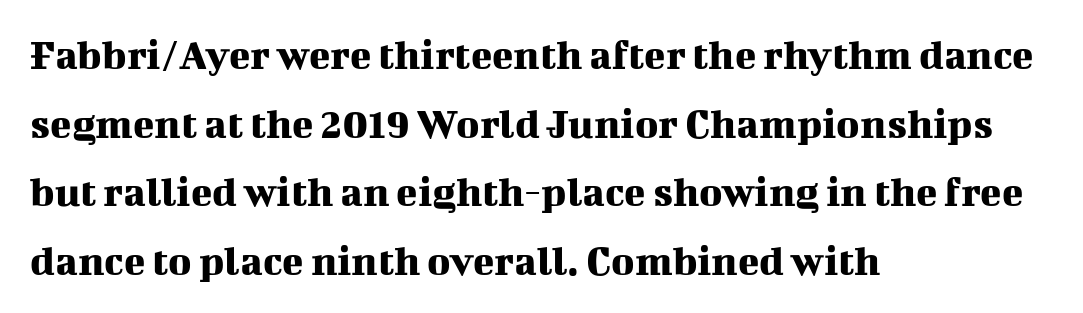
Q: Is the text italic (slanted)? A: No, it is upright.
Q: Is the typeface a serif or a sans-serif typeface? A: Serif.
Q: Is the text underlined? A: No.
Q: How is the paragraph aligned? A: Left-aligned.
Q: Is the spacing between letters normal or unusually wide? A: Normal.
Q: Is the spacing between lines tight, normal or loose? A: Normal.
Q: Width (condensed, normal, or wide)? A: Normal.
Q: Stroke contrast? A: Medium.
Q: x-height? A: Medium.
Q: Monospaced? A: No.
